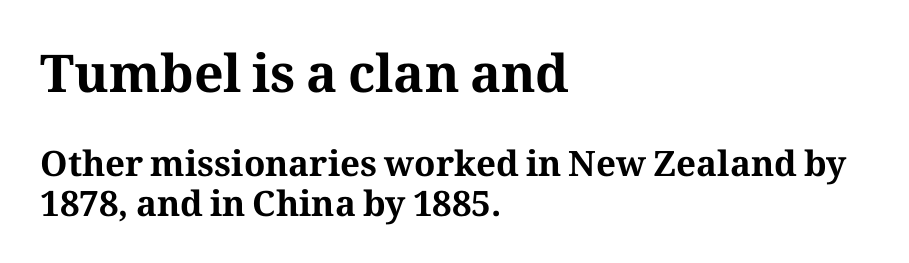
The image shows 52 px bold serif type, upright; set left-aligned, tight line spacing (1.14x), normal letter spacing, not underlined; the first (top) block is 1.49x larger; medium stroke contrast and a medium x-height.
